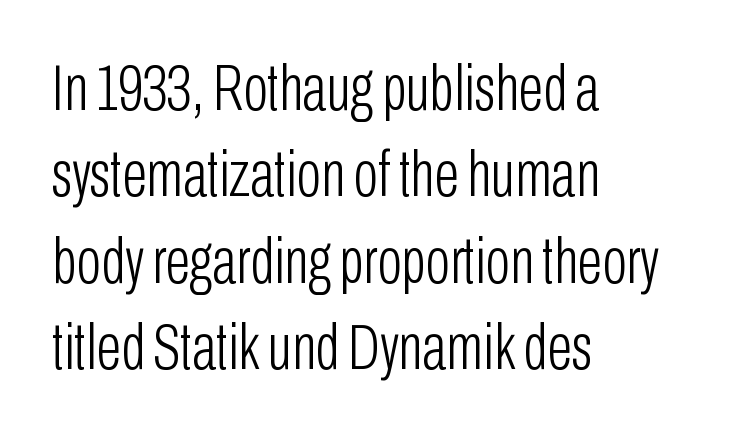
{"serif": "no", "italic": "no", "bold": "no", "weight": "light", "width": "condensed", "stroke_contrast": "low", "x_height": "medium", "monospaced": "no", "underline": "no", "align": "left", "line_spacing": "normal", "line_spacing_ratio": 1.33, "letter_spacing": "normal", "letter_spacing_em": 0.0, "glyph_px": 65}
